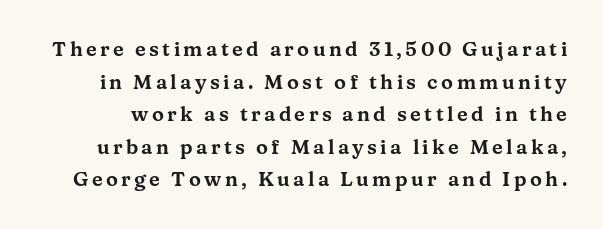
The image shows 20 px text type, upright; set normal line spacing (1.63x), not underlined.
